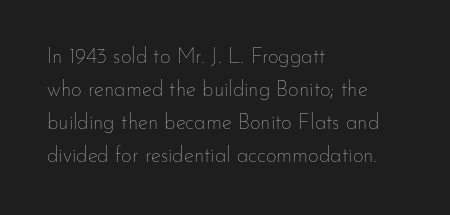
The image shows 21 px text type, upright; set left-aligned, normal line spacing (1.57x), normal letter spacing, not underlined.
